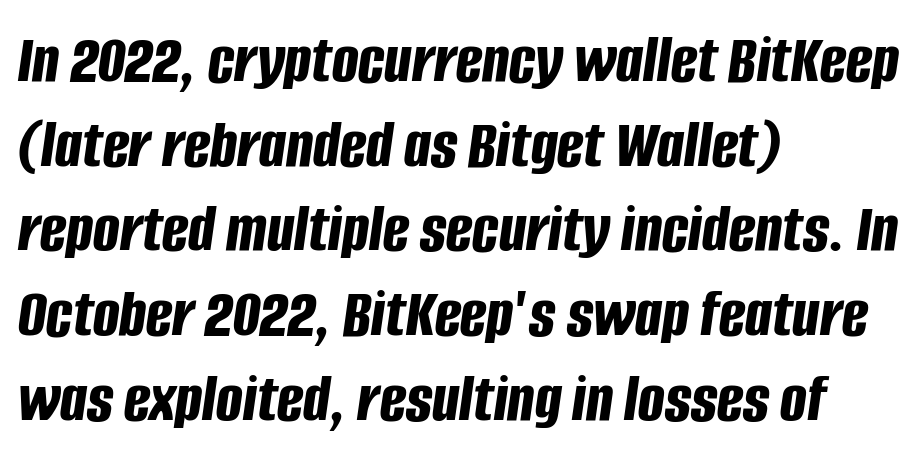
The typography opts for an oblique posture over an upright one. Anything drawn beneath the words? Only blank space. The rendering anchors every line to the left-hand side. Here the designer chose a conventional face with non-uniform glyph widths.
